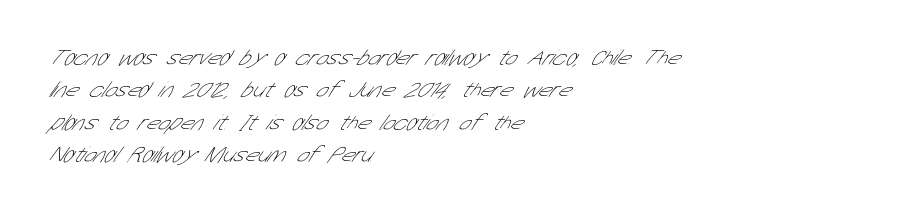
The image shows 22 px text type; set left-aligned, normal line spacing (1.47x), normal letter spacing, not underlined.
